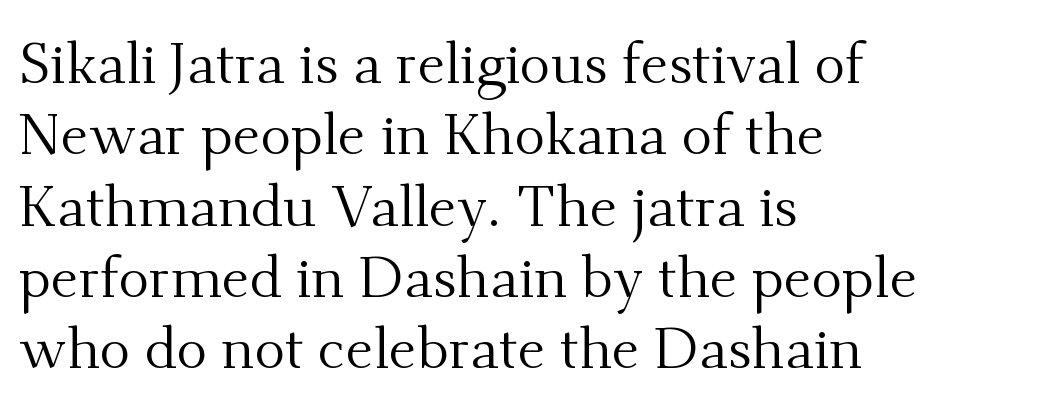
Q: Is the text bold? A: No.
Q: Is the text italic (slanted)? A: No, it is upright.
Q: Is the typeface a serif or a sans-serif typeface? A: Serif.
Q: Is the text underlined? A: No.
Q: How is the paragraph aligned? A: Left-aligned.
Q: Is the spacing between letters normal or unusually wide? A: Normal.
Q: Width (condensed, normal, or wide)? A: Normal.
Q: Stroke contrast? A: Medium.
Q: x-height? A: Small.
Q: Monospaced? A: No.
